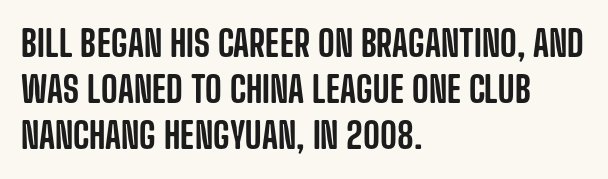
Q: Is the text italic (slanted)? A: No, it is upright.
Q: Is the typeface a serif or a sans-serif typeface? A: Sans-serif.
Q: Is the text underlined? A: No.
Q: How is the paragraph aligned? A: Left-aligned.
Q: Is the spacing between letters normal or unusually wide? A: Normal.
Q: Is the spacing between lines tight, normal or loose? A: Normal.
Q: Width (condensed, normal, or wide)? A: Condensed.
Q: Stroke contrast? A: Low.
Q: x-height? A: Large.
Q: Monospaced? A: No.
